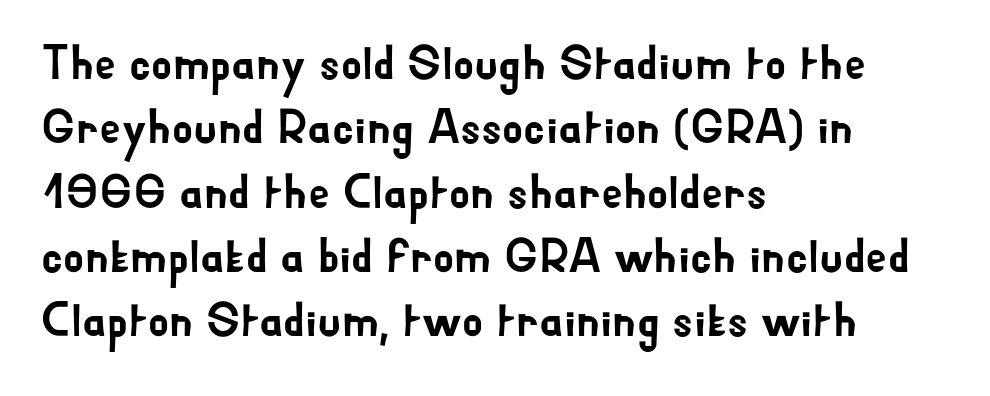
{"serif": "no", "italic": "no", "width": "normal", "stroke_contrast": "low", "x_height": "small", "monospaced": "no", "underline": "no", "align": "left", "line_spacing": "normal", "line_spacing_ratio": 1.34, "letter_spacing": "normal", "letter_spacing_em": 0.0, "glyph_px": 48}
